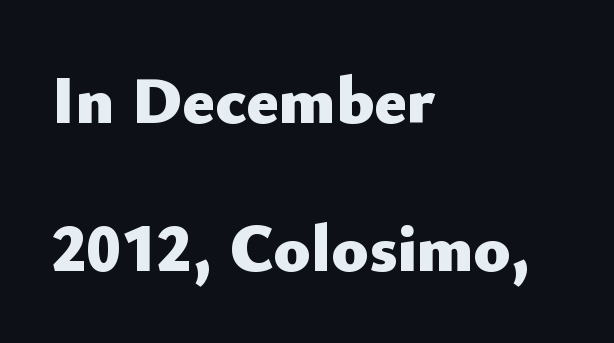
{"serif": "no", "italic": "no", "bold": "yes", "weight": "heavy", "width": "normal", "stroke_contrast": "low", "x_height": "small", "monospaced": "no", "underline": "no", "align": "left", "line_spacing": "loose", "line_spacing_ratio": 2.18, "letter_spacing": "normal", "letter_spacing_em": 0.0, "glyph_px": 68}
